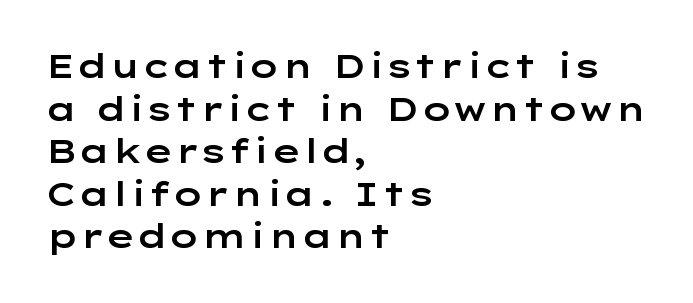
Q: Is the text italic (slanted)? A: No, it is upright.
Q: Is the typeface a serif or a sans-serif typeface? A: Sans-serif.
Q: Is the text underlined? A: No.
Q: How is the paragraph aligned? A: Left-aligned.
Q: Is the spacing between letters normal or unusually wide? A: Normal.
Q: Is the spacing between lines tight, normal or loose? A: Normal.
Q: Width (condensed, normal, or wide)? A: Wide.
Q: Stroke contrast? A: Low.
Q: x-height? A: Medium.
Q: Monospaced? A: No.
